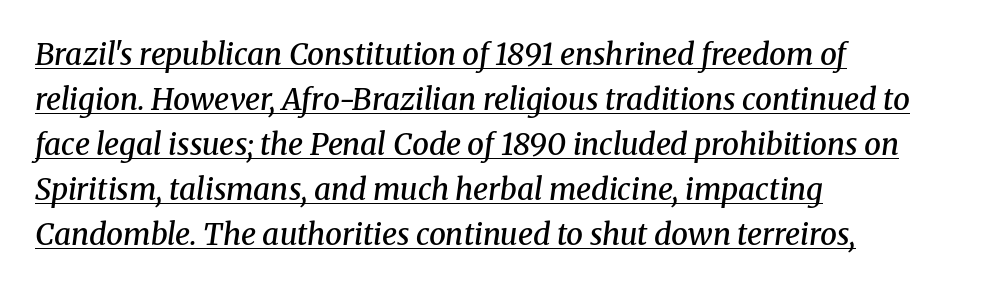
{"serif": "yes", "italic": "yes", "lean": "right", "slant_degrees": 8, "bold": "semi", "weight": "semibold", "width": "normal", "stroke_contrast": "medium", "x_height": "medium", "monospaced": "no", "underline": "yes", "align": "left", "line_spacing": "normal", "line_spacing_ratio": 1.5, "letter_spacing": "normal", "letter_spacing_em": 0.0, "glyph_px": 30}
